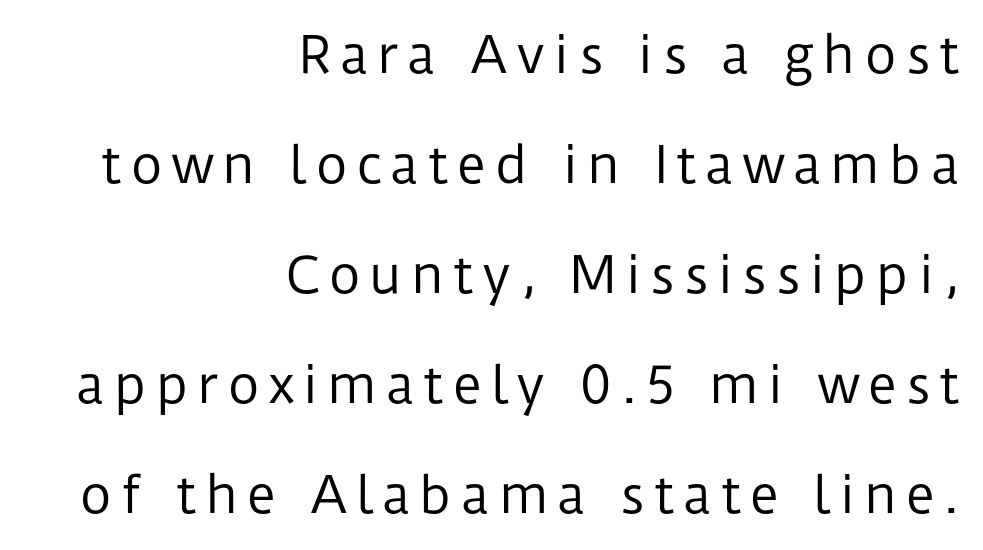
{"serif": "no", "italic": "no", "bold": "no", "weight": "regular", "width": "normal", "stroke_contrast": "low", "x_height": "medium", "monospaced": "no", "underline": "no", "align": "right", "line_spacing": "loose", "line_spacing_ratio": 2.2, "glyph_px": 50}
